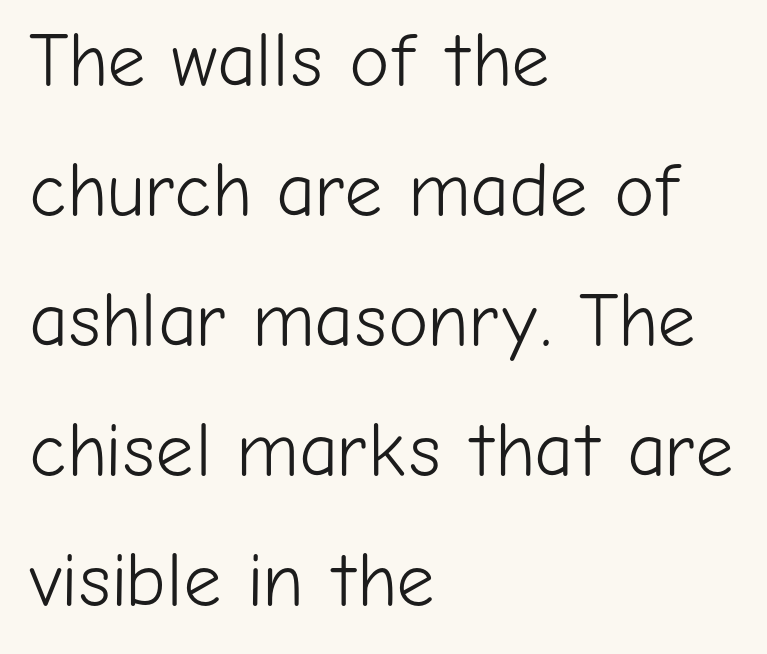
Q: Is the text bold? A: No.
Q: Is the text italic (slanted)? A: No, it is upright.
Q: Is the typeface a serif or a sans-serif typeface? A: Sans-serif.
Q: Is the text underlined? A: No.
Q: How is the paragraph aligned? A: Left-aligned.
Q: Is the spacing between letters normal or unusually wide? A: Normal.
Q: Width (condensed, normal, or wide)? A: Normal.
Q: Stroke contrast? A: Low.
Q: x-height? A: Medium.
Q: Monospaced? A: No.
